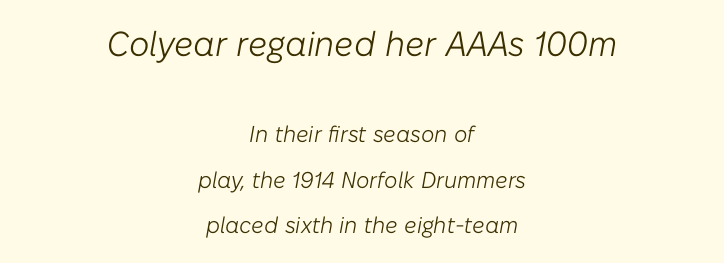
Q: Is the text bold? A: No.
Q: Is the text italic (slanted)? A: Yes, it leans right by about 10 degrees.
Q: Is the text underlined? A: No.
Q: How is the paragraph aligned? A: Centered.
Q: Is the spacing between letters normal or unusually wide? A: Normal.
Q: Is the spacing between lines tight, normal or loose? A: Loose.
Q: Which block of text is set in a larger size, the first (top) or the second (bottom)? A: The first (top) one.
Q: Width (condensed, normal, or wide)? A: Normal.
Q: Stroke contrast? A: Low.
Q: x-height? A: Medium.
Q: Monospaced? A: No.
